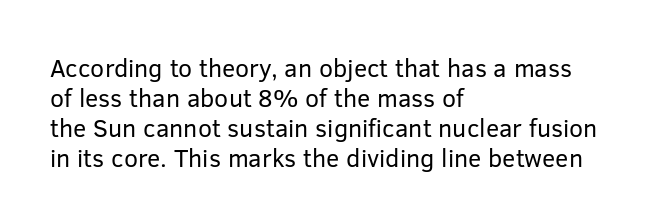
Stem width sits at or under what a default text font uses. Rendered with straight, roman letterforms. In CSS terms this would be text-align: left. Is the letter spacing exaggerated? No — it looks like the ordinary default.
